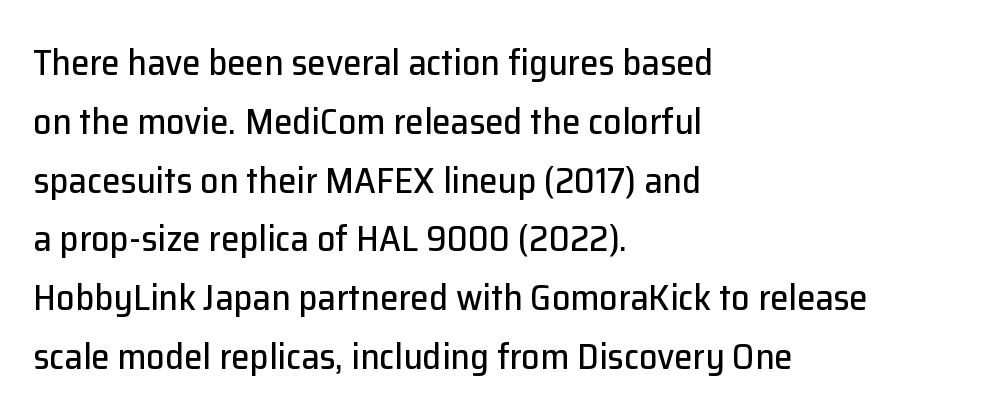
The image shows 37 px sans-serif type, upright; set left-aligned, normal line spacing (1.59x), normal letter spacing, not underlined; low stroke contrast and a medium x-height.
